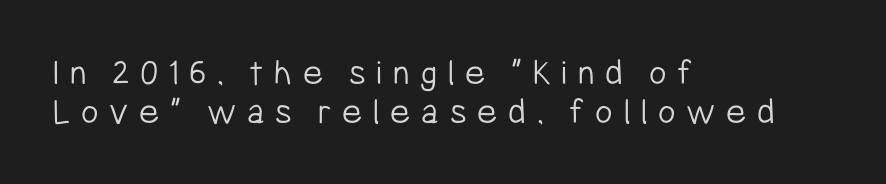
Italic: no, the glyphs are upright roman. Layout note: lines flush left. Proportional: the letters do not fall into vertical columns. Is this a heavy cut? Hardly; it is regular or lighter.
